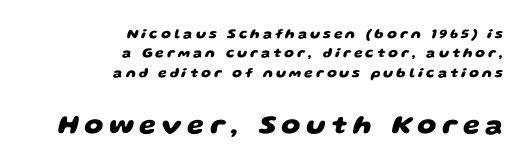
Q: Is the text bold? A: Yes.
Q: Is the text underlined? A: No.
Q: How is the paragraph aligned? A: Right-aligned.
Q: Is the spacing between letters normal or unusually wide? A: Unusually wide.
Q: Is the spacing between lines tight, normal or loose? A: Normal.
Q: Which block of text is set in a larger size, the first (top) or the second (bottom)? A: The second (bottom) one.
